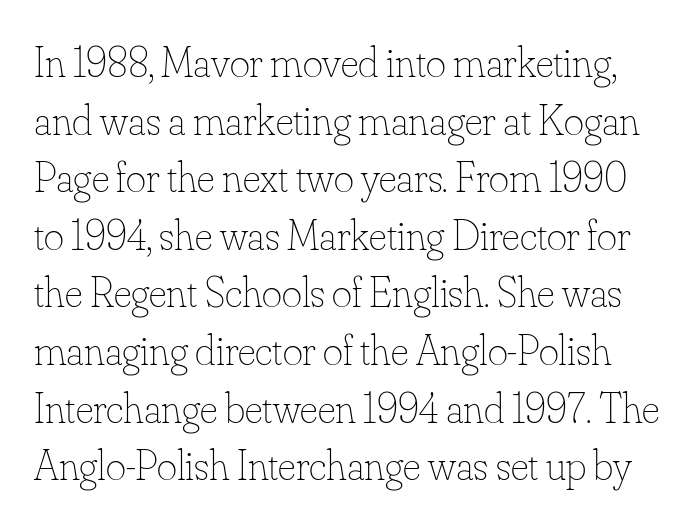
{"italic": "no", "bold": "no", "weight": "thin", "width": "normal", "stroke_contrast": "low", "x_height": "small", "monospaced": "no", "underline": "no", "line_spacing": "normal", "line_spacing_ratio": 1.34, "letter_spacing": "normal", "letter_spacing_em": 0.0, "glyph_px": 43}
